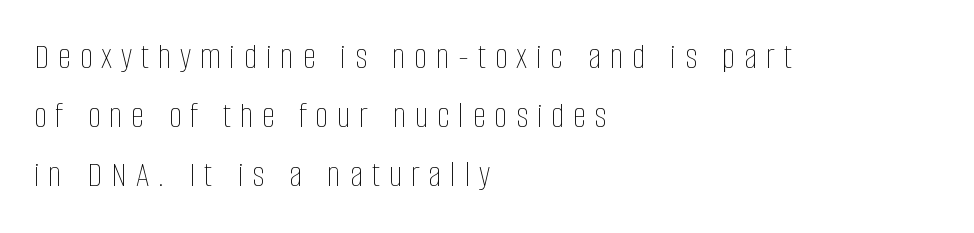
{"italic": "no", "bold": "no", "weight": "thin", "width": "condensed", "stroke_contrast": "low", "x_height": "large", "monospaced": "no", "underline": "no", "align": "left", "line_spacing": "normal", "line_spacing_ratio": 1.6, "letter_spacing": "wide", "letter_spacing_em": 0.24, "glyph_px": 37}
